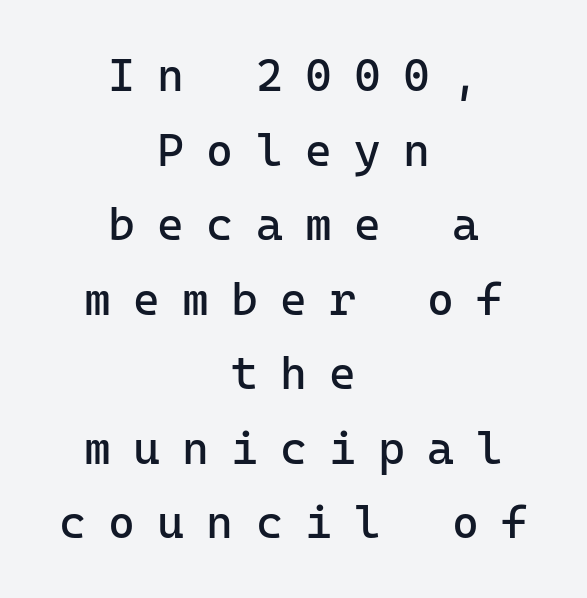
Q: Is the text bold? A: No.
Q: Is the text italic (slanted)? A: No, it is upright.
Q: Is the typeface a serif or a sans-serif typeface? A: Sans-serif.
Q: Is the text underlined? A: No.
Q: How is the paragraph aligned? A: Centered.
Q: Is the spacing between letters normal or unusually wide? A: Unusually wide.
Q: Is the spacing between lines tight, normal or loose? A: Normal.
Q: Width (condensed, normal, or wide)? A: Normal.
Q: Stroke contrast? A: Low.
Q: x-height? A: Medium.
Q: Monospaced? A: Yes.
